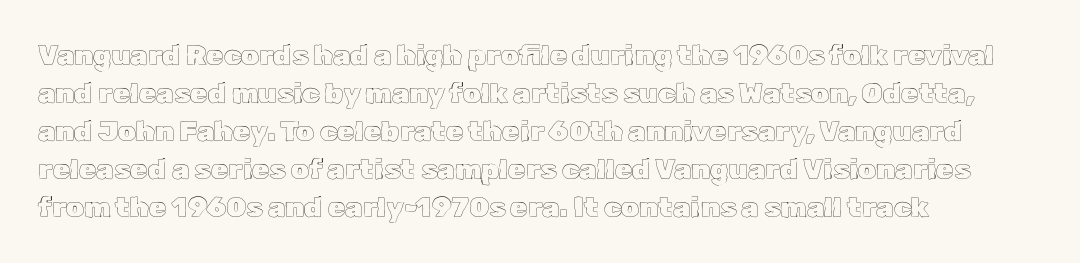
Here the glyphs are tracked normally, forming tight word shapes. Anything drawn beneath the words? Only blank space. These lines sit exactly where default settings would place them. Nope, not italic — everything's standing straight. Horizontal alignment here is leftward, the default for most running prose.
